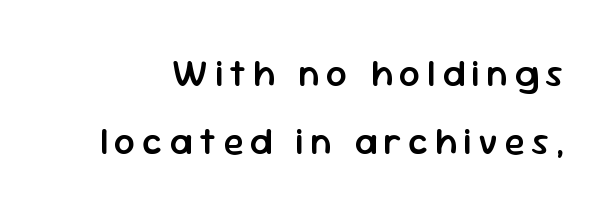
Do the characters align in a grid? No, the font is proportional. Descenders hang freely into open space. Strokes here are thickened, but only to semibold level. No feet cap the strokes, marking this as sans-serif type. Ordinary non-slanted type is in use.
